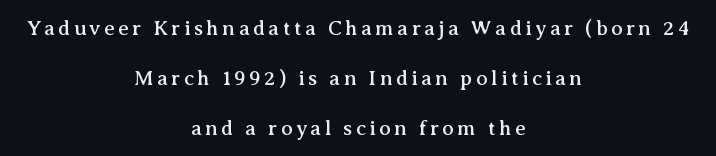
{"italic": "no", "underline": "no", "align": "center", "line_spacing": "loose", "line_spacing_ratio": 2.38, "glyph_px": 21}
